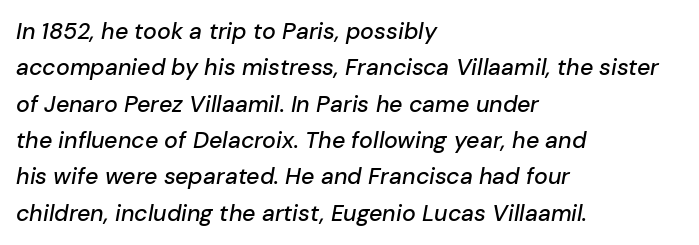
Q: Is the text italic (slanted)? A: Yes, it leans right by about 10 degrees.
Q: Is the text underlined? A: No.
Q: How is the paragraph aligned? A: Left-aligned.
Q: Is the spacing between letters normal or unusually wide? A: Normal.
Q: Is the spacing between lines tight, normal or loose? A: Normal.
